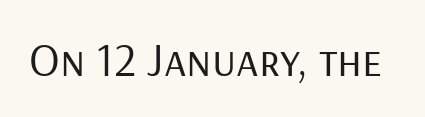
The image shows 47 px regular-weight sans-serif type, upright; set normal letter spacing, not underlined; low stroke contrast and a medium x-height.
